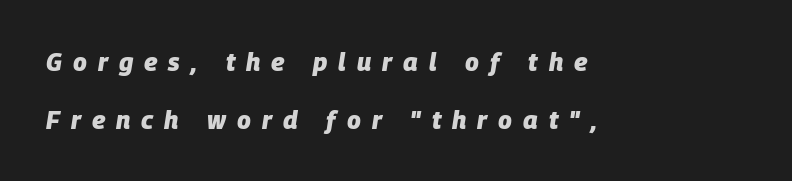
Q: Is the text bold? A: Yes.
Q: Is the text italic (slanted)? A: Yes, it leans right by about 9 degrees.
Q: Is the text underlined? A: No.
Q: How is the paragraph aligned? A: Left-aligned.
Q: Is the spacing between letters normal or unusually wide? A: Unusually wide.
Q: Is the spacing between lines tight, normal or loose? A: Loose.
